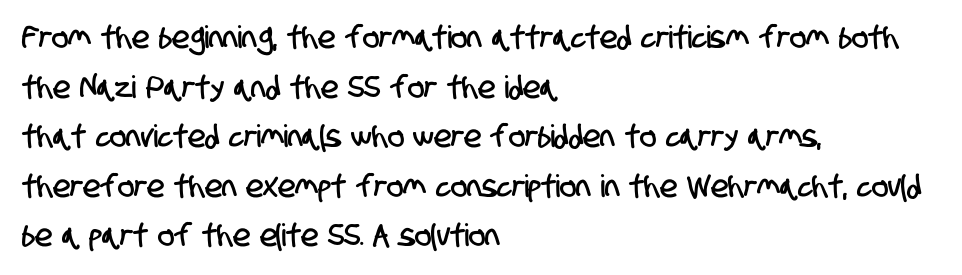
{"serif": "no", "width": "condensed", "stroke_contrast": "low", "x_height": "large", "monospaced": "no", "underline": "no", "align": "left", "line_spacing": "normal", "line_spacing_ratio": 1.6, "letter_spacing": "normal", "letter_spacing_em": 0.0, "glyph_px": 31}
